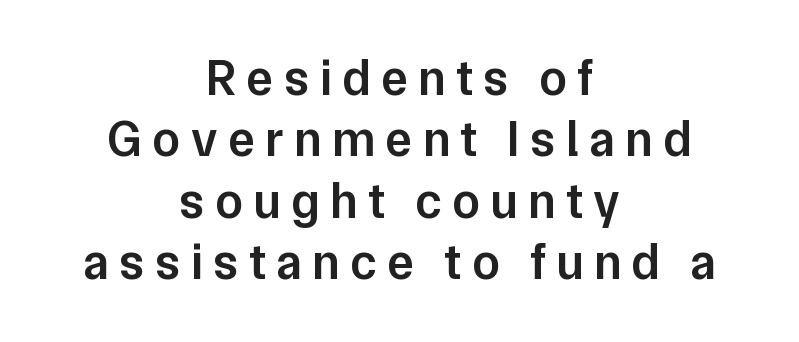
Q: Is the text bold? A: Semi-bold.
Q: Is the text italic (slanted)? A: No, it is upright.
Q: Is the typeface a serif or a sans-serif typeface? A: Sans-serif.
Q: Is the text underlined? A: No.
Q: How is the paragraph aligned? A: Centered.
Q: Is the spacing between letters normal or unusually wide? A: Unusually wide.
Q: Width (condensed, normal, or wide)? A: Normal.
Q: Stroke contrast? A: Low.
Q: x-height? A: Medium.
Q: Monospaced? A: No.
